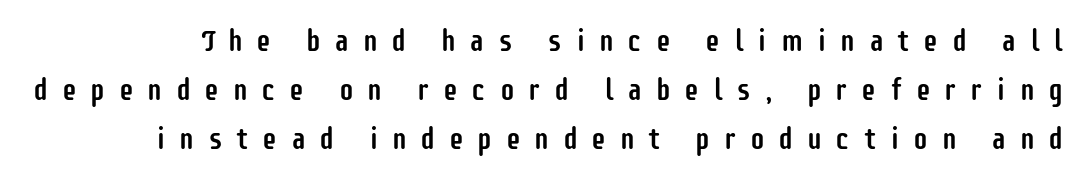
{"serif": "no", "italic": "no", "width": "condensed", "stroke_contrast": "low", "x_height": "large", "monospaced": "no", "underline": "no", "line_spacing": "normal", "line_spacing_ratio": 1.64, "letter_spacing": "wide", "letter_spacing_em": 0.45, "glyph_px": 30}
